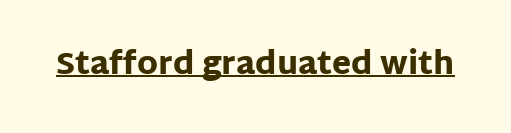
The image shows 31 px heavy sans-serif type, upright; set normal letter spacing, underlined; low stroke contrast and a large x-height.
